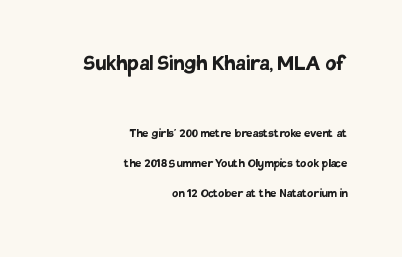
{"italic": "no", "bold": "yes", "underline": "no", "align": "right", "line_spacing": "loose", "line_spacing_ratio": 2.14, "letter_spacing": "normal", "letter_spacing_em": 0.0, "larger_block": "first", "size_ratio": 1.79, "glyph_px": 25}
